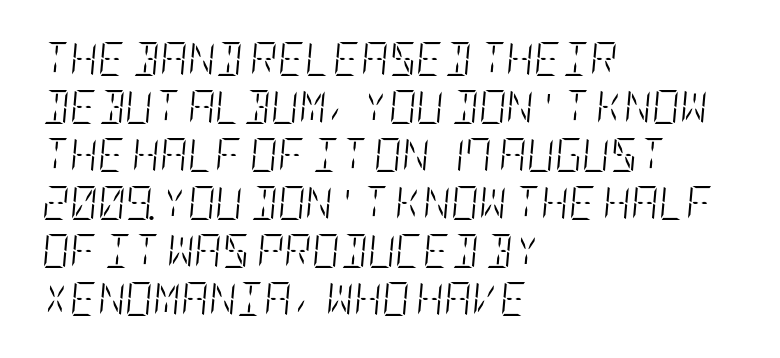
The image shows 34 px light, condensed type, italic (leaning right); set left-aligned, normal line spacing (1.41x), normal letter spacing, not underlined; low stroke contrast and a large x-height.
